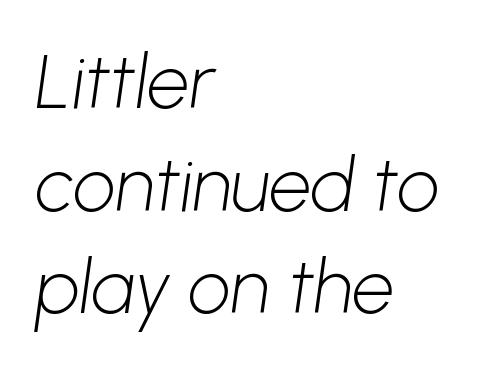
The image shows 75 px light sans-serif type; set left-aligned, normal line spacing (1.37x), normal letter spacing, not underlined; low stroke contrast and a medium x-height.
